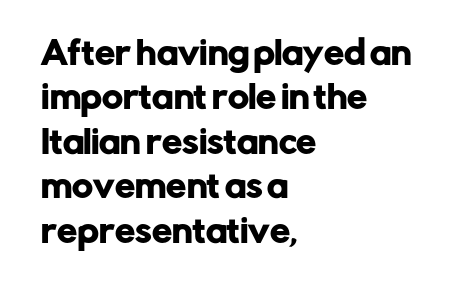
The image shows 32 px sans-serif type, upright; set left-aligned, normal line spacing (1.39x), normal letter spacing, not underlined; low stroke contrast and a medium x-height.
